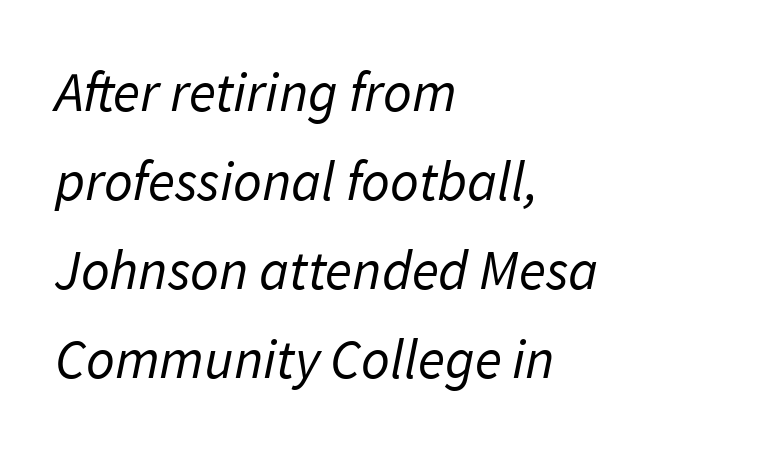
Q: Is the text bold? A: No.
Q: Is the typeface a serif or a sans-serif typeface? A: Sans-serif.
Q: Is the text underlined? A: No.
Q: How is the paragraph aligned? A: Left-aligned.
Q: Is the spacing between letters normal or unusually wide? A: Normal.
Q: Is the spacing between lines tight, normal or loose? A: Normal.
Q: Width (condensed, normal, or wide)? A: Normal.
Q: Stroke contrast? A: Low.
Q: x-height? A: Medium.
Q: Monospaced? A: No.
